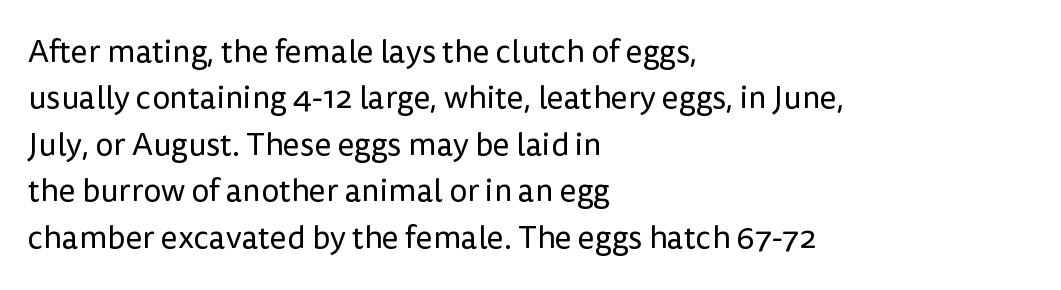
Q: Is the text bold? A: No.
Q: Is the text italic (slanted)? A: No, it is upright.
Q: Is the typeface a serif or a sans-serif typeface? A: Sans-serif.
Q: Is the text underlined? A: No.
Q: How is the paragraph aligned? A: Left-aligned.
Q: Is the spacing between letters normal or unusually wide? A: Normal.
Q: Is the spacing between lines tight, normal or loose? A: Normal.
Q: Width (condensed, normal, or wide)? A: Normal.
Q: Stroke contrast? A: Low.
Q: x-height? A: Medium.
Q: Monospaced? A: No.
